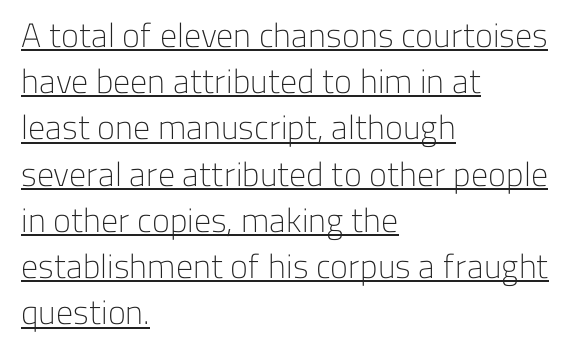
The image shows 34 px light sans-serif type, upright; set left-aligned, normal line spacing (1.36x), normal letter spacing, underlined; low stroke contrast and a medium x-height.
